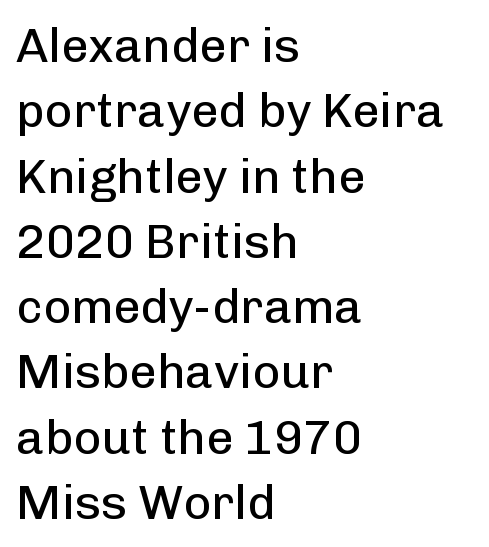
Q: Is the text bold? A: No.
Q: Is the text italic (slanted)? A: No, it is upright.
Q: Is the typeface a serif or a sans-serif typeface? A: Sans-serif.
Q: Is the text underlined? A: No.
Q: How is the paragraph aligned? A: Left-aligned.
Q: Is the spacing between letters normal or unusually wide? A: Normal.
Q: Is the spacing between lines tight, normal or loose? A: Normal.
Q: Width (condensed, normal, or wide)? A: Normal.
Q: Stroke contrast? A: Low.
Q: x-height? A: Medium.
Q: Monospaced? A: No.
